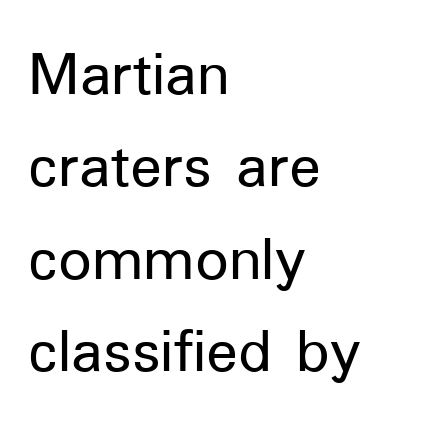
Standard letterfit; no display-style spreading of the glyphs. Descenders hang freely into open space. Leading: standard. The paragraph has a hard left edge and a soft right edge.
